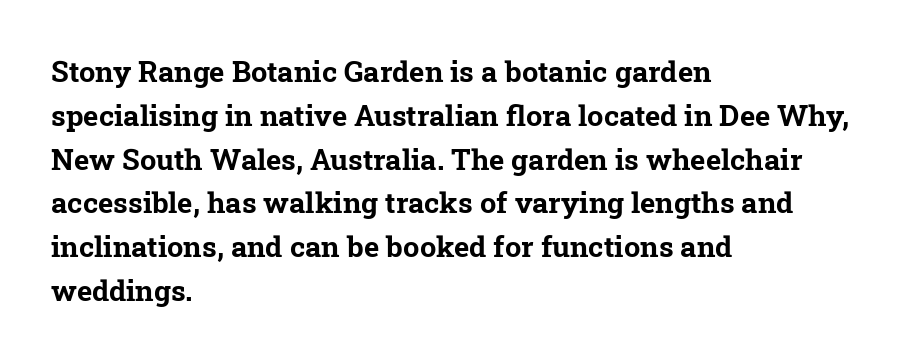
The image shows 29 px bold serif type; set left-aligned, normal line spacing (1.51x), normal letter spacing, not underlined; low stroke contrast and a medium x-height.
